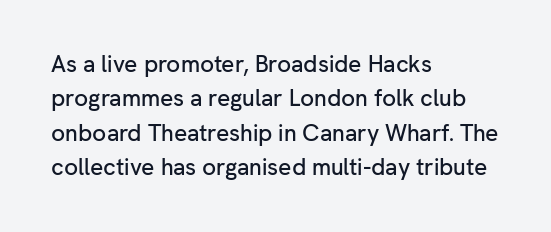
{"italic": "no", "underline": "no", "align": "left", "line_spacing": "normal", "line_spacing_ratio": 1.49, "letter_spacing": "normal", "letter_spacing_em": 0.0, "glyph_px": 23}
